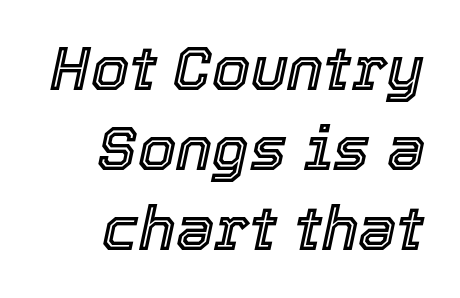
{"italic": "yes", "lean": "right", "slant_degrees": 12, "width": "normal", "x_height": "medium", "monospaced": "no", "underline": "no", "align": "right", "line_spacing": "normal", "line_spacing_ratio": 1.31, "letter_spacing": "normal", "letter_spacing_em": 0.0, "glyph_px": 61}
